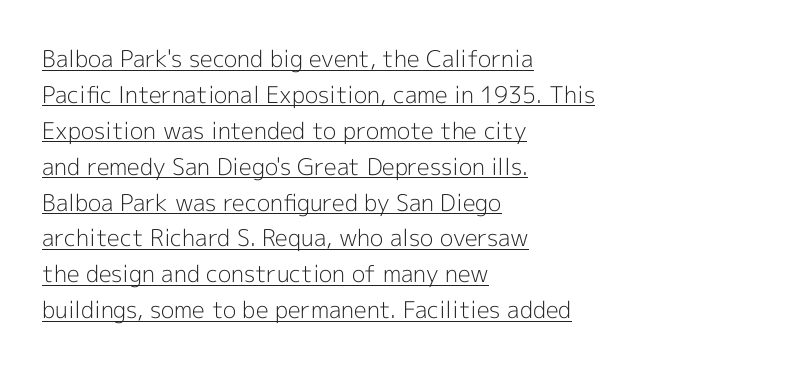
{"italic": "no", "bold": "no", "underline": "yes", "align": "left", "line_spacing": "normal", "line_spacing_ratio": 1.56, "letter_spacing": "normal", "letter_spacing_em": 0.0, "glyph_px": 23}
